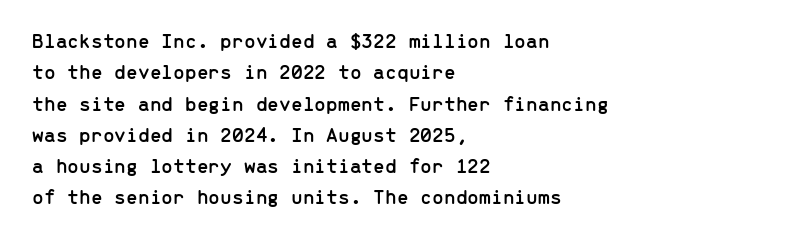
The image shows 21 px text type, upright; set left-aligned, normal line spacing (1.49x), normal letter spacing, not underlined.
